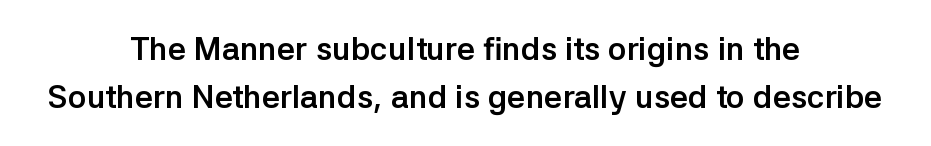
The image shows 32 px semibold sans-serif type, upright; set centered, normal line spacing (1.51x), normal letter spacing, not underlined; low stroke contrast and a medium x-height.
